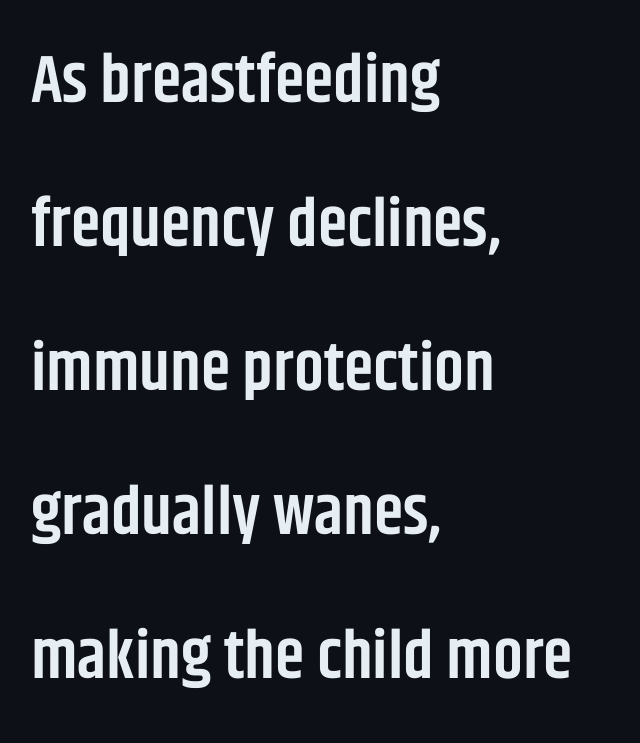
Q: Is the text bold? A: Semi-bold.
Q: Is the text italic (slanted)? A: No, it is upright.
Q: Is the typeface a serif or a sans-serif typeface? A: Sans-serif.
Q: Is the text underlined? A: No.
Q: How is the paragraph aligned? A: Left-aligned.
Q: Is the spacing between letters normal or unusually wide? A: Normal.
Q: Is the spacing between lines tight, normal or loose? A: Loose.
Q: Width (condensed, normal, or wide)? A: Condensed.
Q: Stroke contrast? A: Low.
Q: x-height? A: Large.
Q: Monospaced? A: No.
